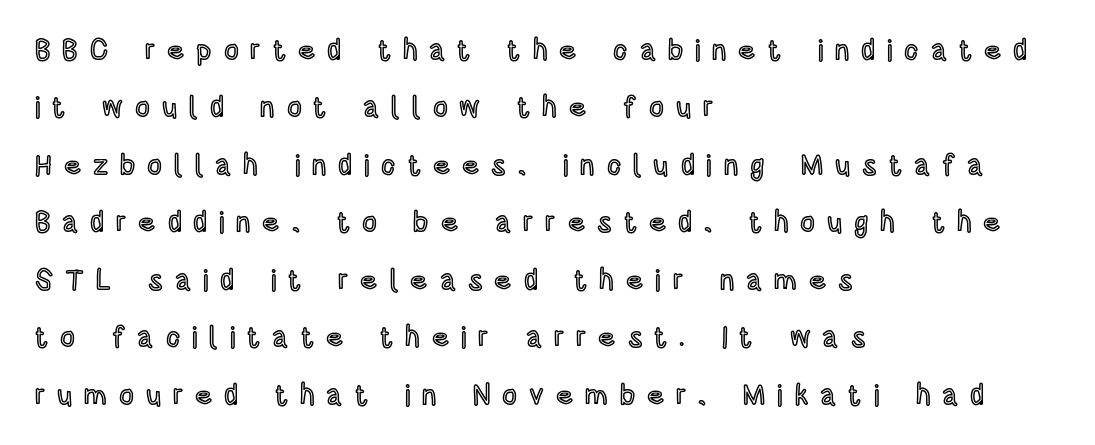
The image shows 29 px condensed type, upright; set left-aligned, loose line spacing (1.98x), unusually wide letter spacing (+0.41 em), not underlined; a large x-height.
